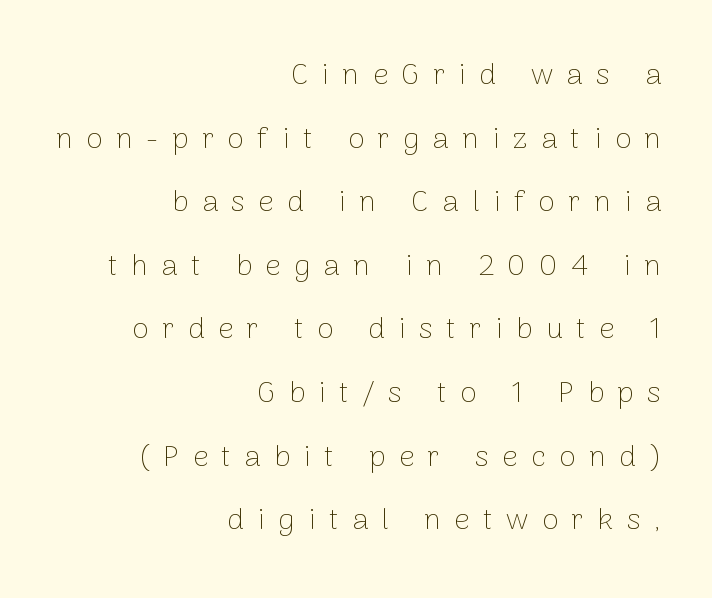
The letters advance in unequal steps, a hallmark of proportional type. Leading: increased. Words appear elongated and porous because spacing is wide. The lines in this sample share a right terminus and differ only in where they begin. The font family rendered here belongs to the sans-serif group.
